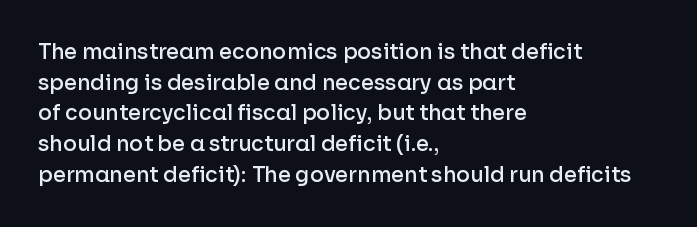
The image shows 21 px text type, upright; set left-aligned, normal line spacing (1.46x), normal letter spacing, not underlined.
